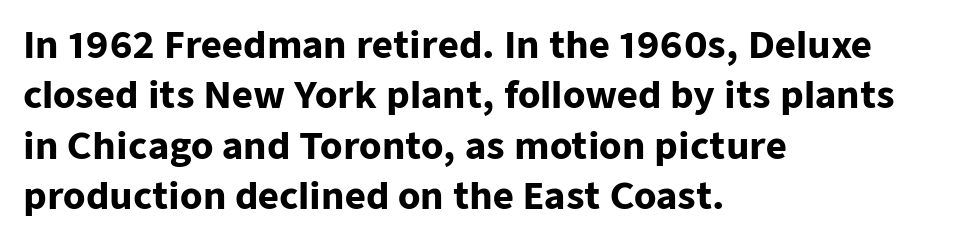
The image shows 36 px heavy sans-serif type, upright; set left-aligned, normal line spacing (1.4x), normal letter spacing, not underlined; low stroke contrast and a medium x-height.
